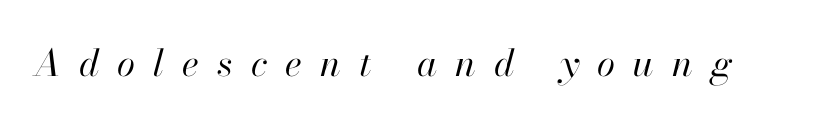
The passage shown is typed in a proportional face where columns would drift. The space directly below the letters is spotless. The horizontal fit of the characters is loose and conspicuously gappy. Would a proofreader flag this as italicized? Yes.
